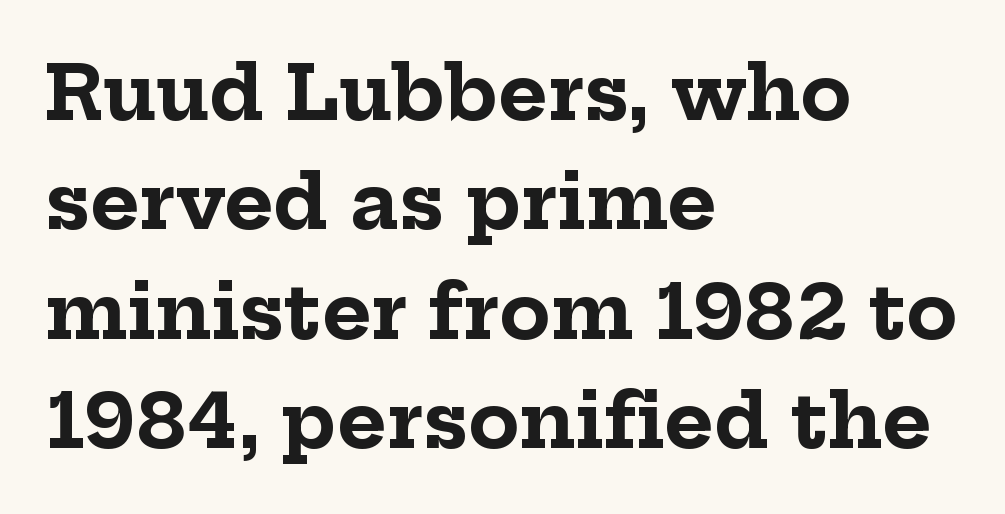
This is heavy type, rendered in bold. The gap between lines stays unmarked. Little horizontal feet cap the strokes, marking this as serif type. Rows of type keep a routine distance in the vertical direction. The line texture is even and compact thanks to regular tracking. A roman cut, with each character standing at attention.
